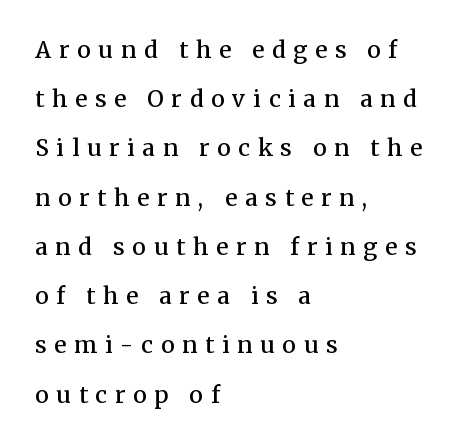
{"italic": "no", "bold": "semi", "underline": "no", "align": "left", "line_spacing": "loose", "line_spacing_ratio": 2.14, "letter_spacing": "wide", "letter_spacing_em": 0.34, "glyph_px": 23}
